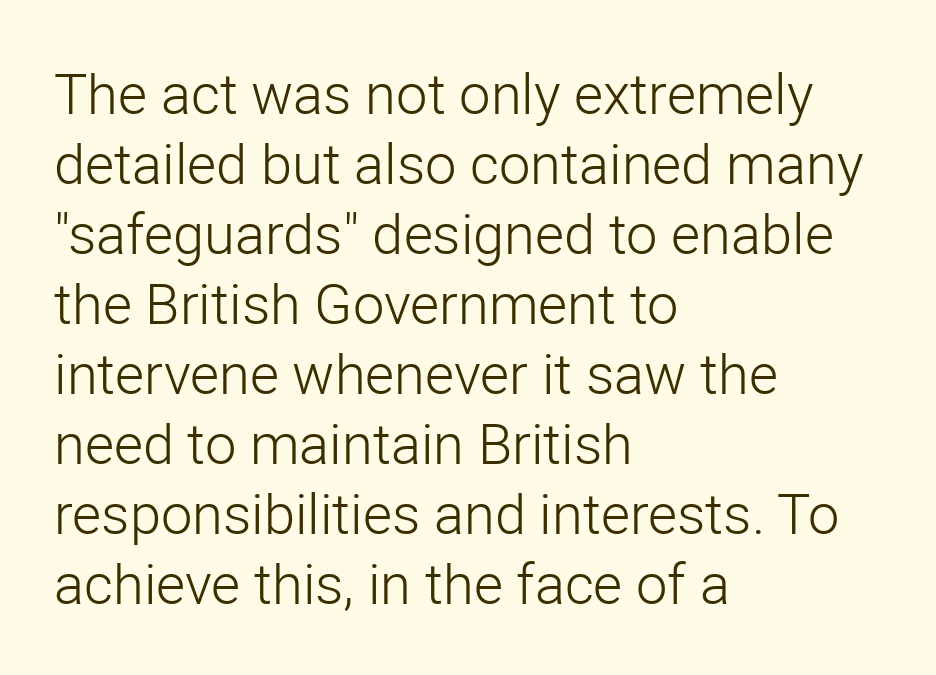
The image shows 56 px light sans-serif type, upright; set left-aligned, normal line spacing (1.25x), normal letter spacing, not underlined; low stroke contrast and a medium x-height.
